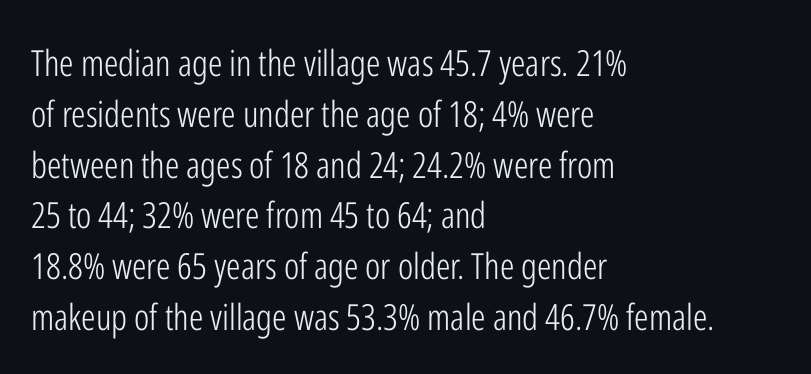
Q: Is the text bold? A: No.
Q: Is the text italic (slanted)? A: No, it is upright.
Q: Is the typeface a serif or a sans-serif typeface? A: Sans-serif.
Q: Is the text underlined? A: No.
Q: How is the paragraph aligned? A: Left-aligned.
Q: Is the spacing between letters normal or unusually wide? A: Normal.
Q: Is the spacing between lines tight, normal or loose? A: Normal.
Q: Width (condensed, normal, or wide)? A: Condensed.
Q: Stroke contrast? A: Low.
Q: x-height? A: Medium.
Q: Monospaced? A: No.
